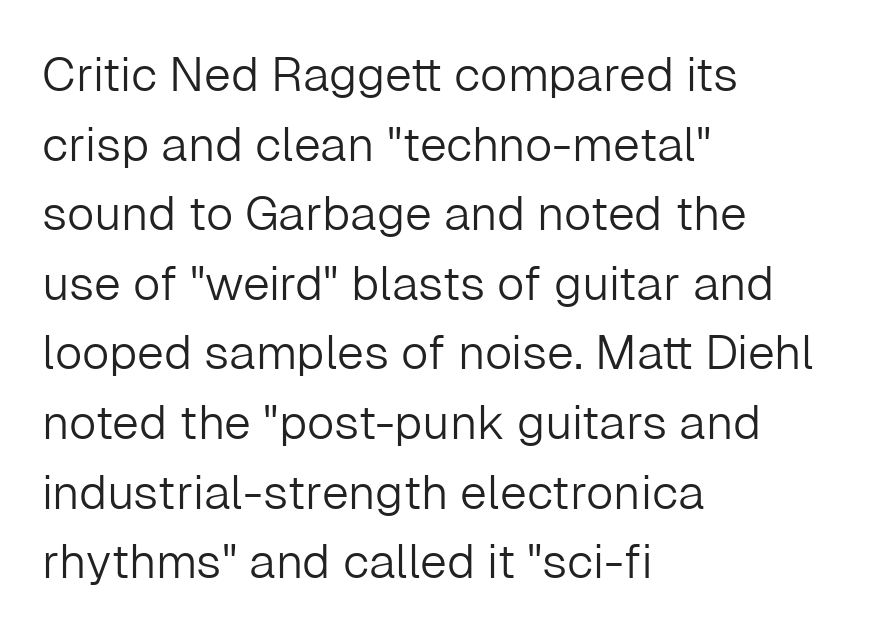
The image shows 48 px light sans-serif type, upright; set left-aligned, normal line spacing (1.45x), normal letter spacing, not underlined; low stroke contrast and a medium x-height.
